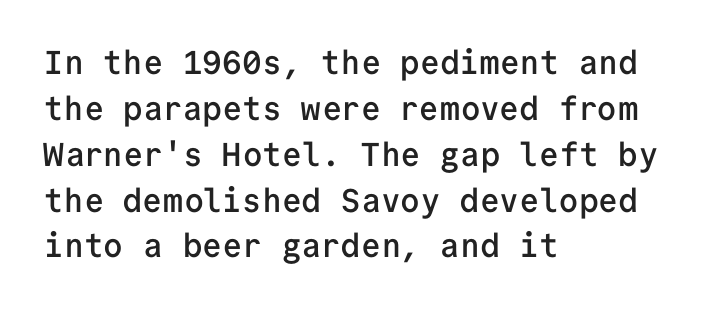
The image shows 33 px semibold sans-serif type, upright, monospaced; set left-aligned, normal line spacing (1.39x), normal letter spacing, not underlined; low stroke contrast and a medium x-height.
